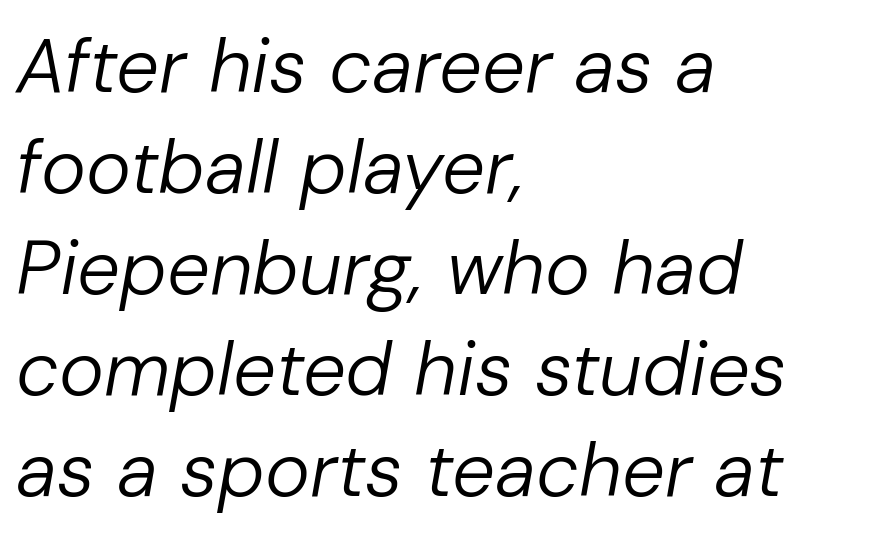
{"italic": "yes", "lean": "right", "slant_degrees": 10, "bold": "no", "weight": "regular", "width": "normal", "stroke_contrast": "low", "x_height": "medium", "monospaced": "no", "underline": "no", "align": "left", "line_spacing": "normal", "line_spacing_ratio": 1.33, "letter_spacing": "normal", "letter_spacing_em": 0.0, "glyph_px": 76}
